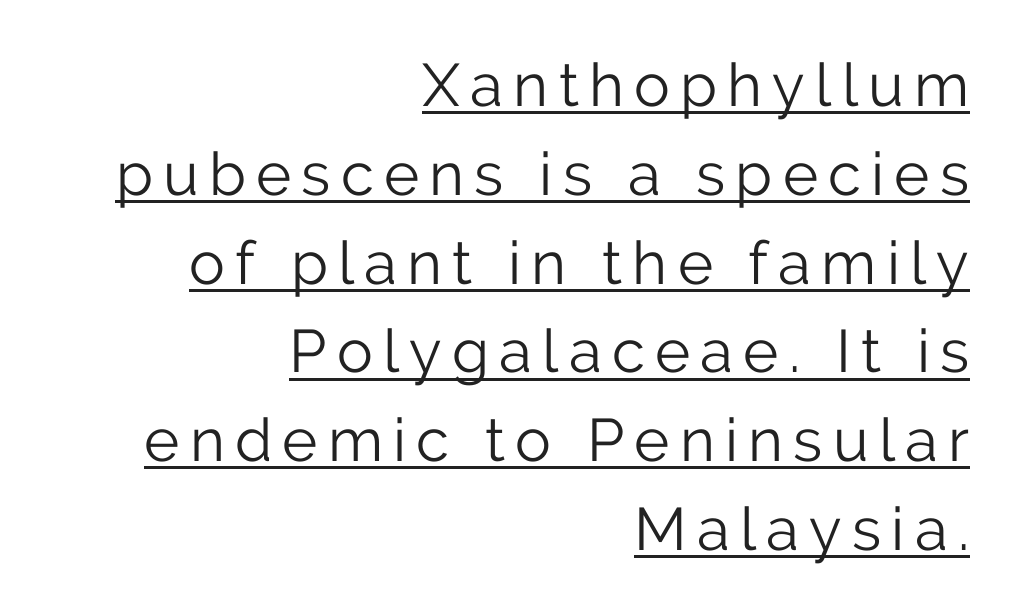
The image shows 60 px light sans-serif type, upright; set right-aligned, normal line spacing (1.48x), underlined; low stroke contrast and a medium x-height.
